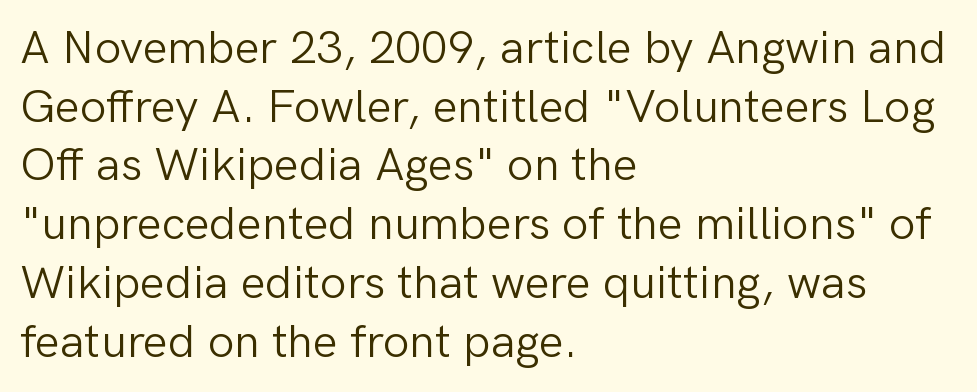
Q: Is the text bold? A: No.
Q: Is the text italic (slanted)? A: No, it is upright.
Q: Is the typeface a serif or a sans-serif typeface? A: Sans-serif.
Q: Is the text underlined? A: No.
Q: How is the paragraph aligned? A: Left-aligned.
Q: Is the spacing between letters normal or unusually wide? A: Normal.
Q: Is the spacing between lines tight, normal or loose? A: Normal.
Q: Width (condensed, normal, or wide)? A: Normal.
Q: Stroke contrast? A: Low.
Q: x-height? A: Medium.
Q: Monospaced? A: No.
